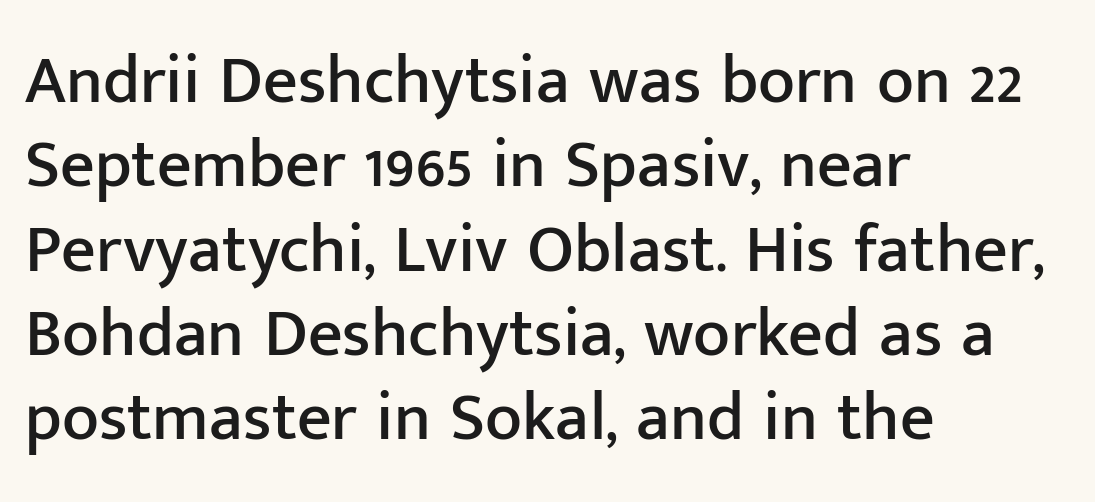
{"serif": "no", "italic": "no", "width": "normal", "stroke_contrast": "low", "x_height": "medium", "monospaced": "no", "underline": "no", "align": "left", "line_spacing_ratio": 1.24, "letter_spacing": "normal", "letter_spacing_em": 0.0, "glyph_px": 68}
